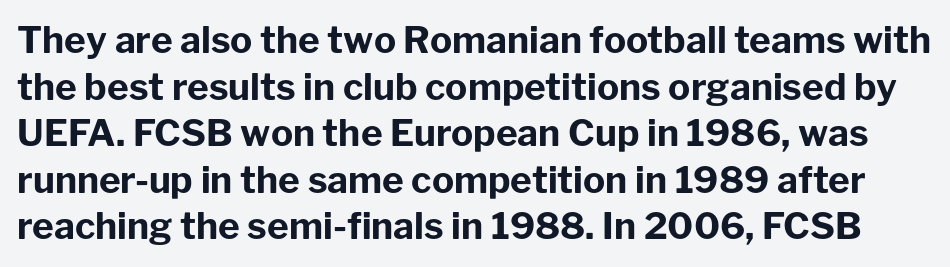
The image shows 37 px bold sans-serif type, upright; set normal line spacing (1.26x), normal letter spacing, not underlined; low stroke contrast and a medium x-height.
